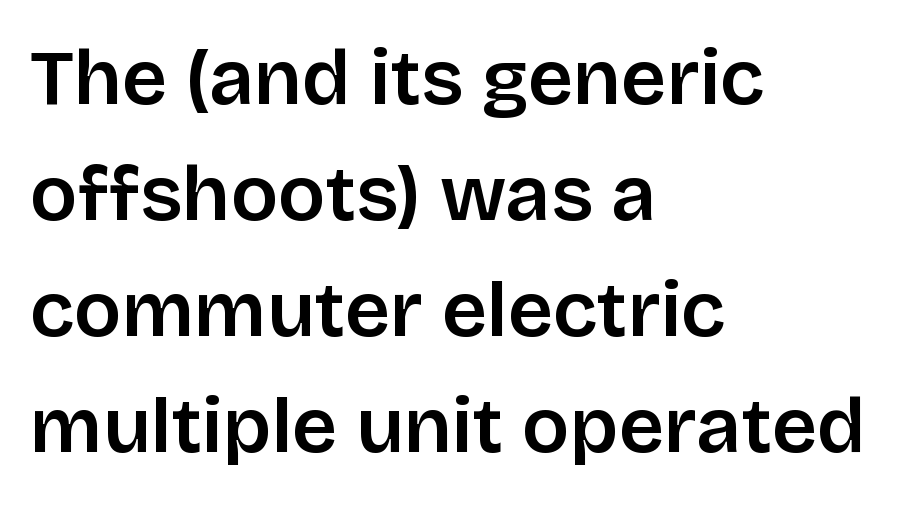
Descender tails drop into unmarked territory. In CSS terms this would be text-align: left. Each letter keeps its own natural width here, so spacing adapts to shape. The rows are spaced the way most documents space them. Every stem runs plumb, perpendicular to the baseline. Is this a sans? Yes — the strokes have no serifs.
